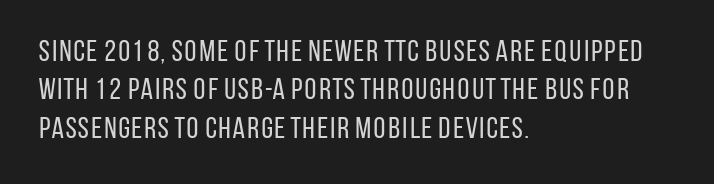
{"serif": "no", "italic": "no", "bold": "no", "weight": "regular", "width": "condensed", "stroke_contrast": "low", "x_height": "large", "monospaced": "no", "underline": "no", "align": "left", "line_spacing": "normal", "line_spacing_ratio": 1.28, "letter_spacing": "normal", "letter_spacing_em": 0.0, "glyph_px": 30}
